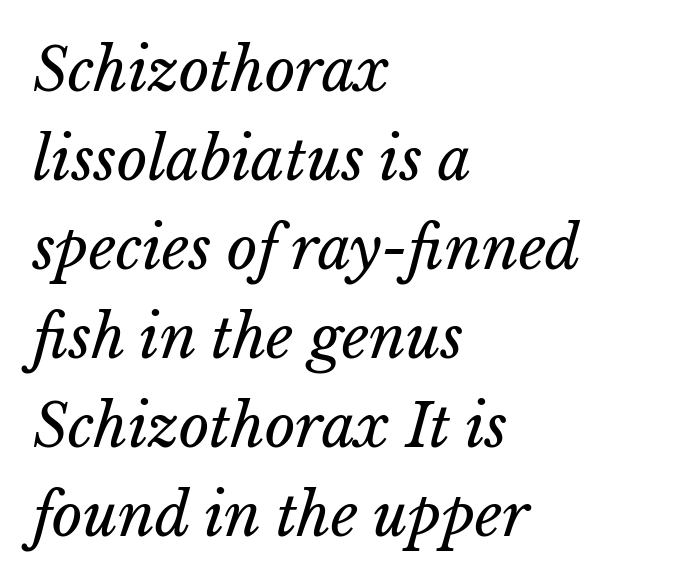
The image shows 59 px regular-weight type; set left-aligned, normal line spacing (1.51x), normal letter spacing, not underlined; low stroke contrast and a medium x-height.
